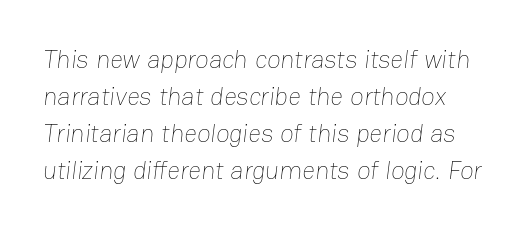
The image shows 25 px text type; set normal line spacing (1.48x), normal letter spacing, not underlined.
